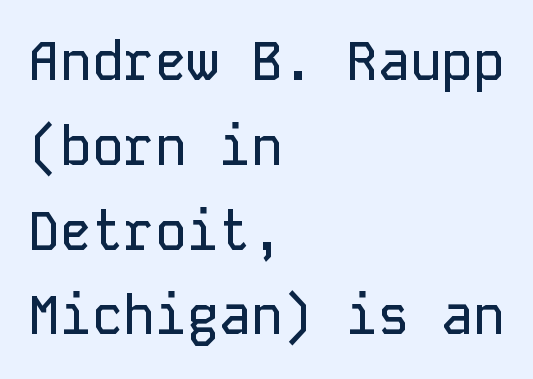
Q: Is the text italic (slanted)? A: No, it is upright.
Q: Is the typeface a serif or a sans-serif typeface? A: Sans-serif.
Q: Is the text underlined? A: No.
Q: How is the paragraph aligned? A: Left-aligned.
Q: Is the spacing between letters normal or unusually wide? A: Normal.
Q: Is the spacing between lines tight, normal or loose? A: Normal.
Q: Width (condensed, normal, or wide)? A: Normal.
Q: Stroke contrast? A: Low.
Q: x-height? A: Medium.
Q: Monospaced? A: Yes.
